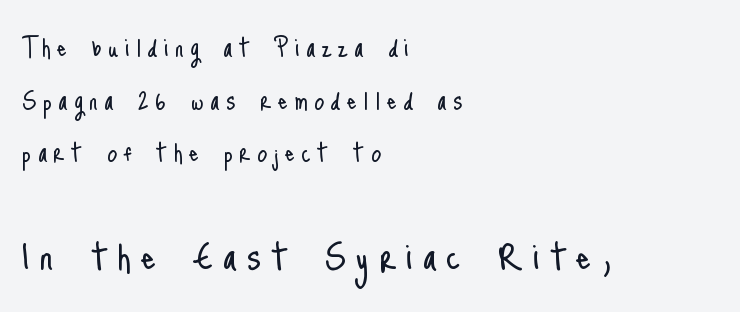
The paragraph has a hard left edge and a soft right edge. Rows of type keep a routine distance in the vertical direction. How are the letters spaced? Widely, with obvious added tracking. Whoever set this made the second block the dominant, larger element. Proportional: the letters do not fall into vertical columns.
